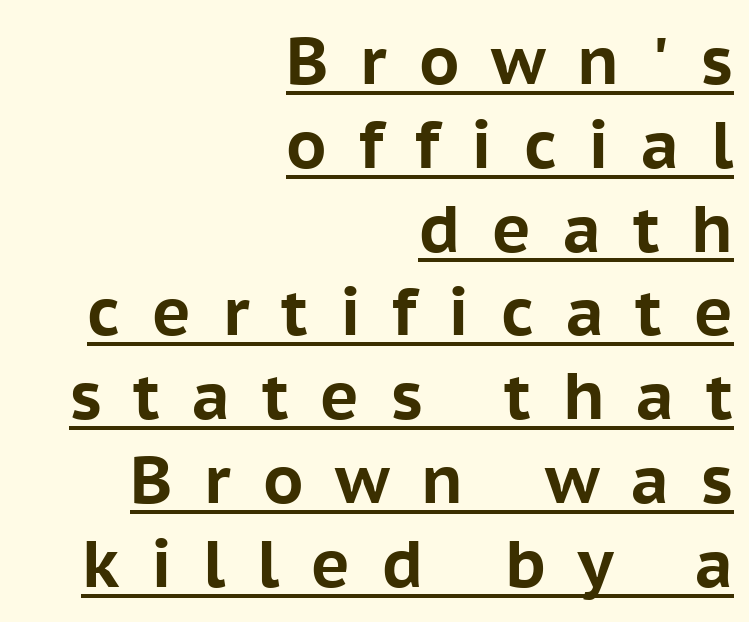
Q: Is the text bold? A: Yes.
Q: Is the text italic (slanted)? A: No, it is upright.
Q: Is the typeface a serif or a sans-serif typeface? A: Sans-serif.
Q: Is the text underlined? A: Yes.
Q: How is the paragraph aligned? A: Right-aligned.
Q: Is the spacing between letters normal or unusually wide? A: Unusually wide.
Q: Is the spacing between lines tight, normal or loose? A: Normal.
Q: Width (condensed, normal, or wide)? A: Normal.
Q: Stroke contrast? A: Low.
Q: x-height? A: Medium.
Q: Monospaced? A: No.
